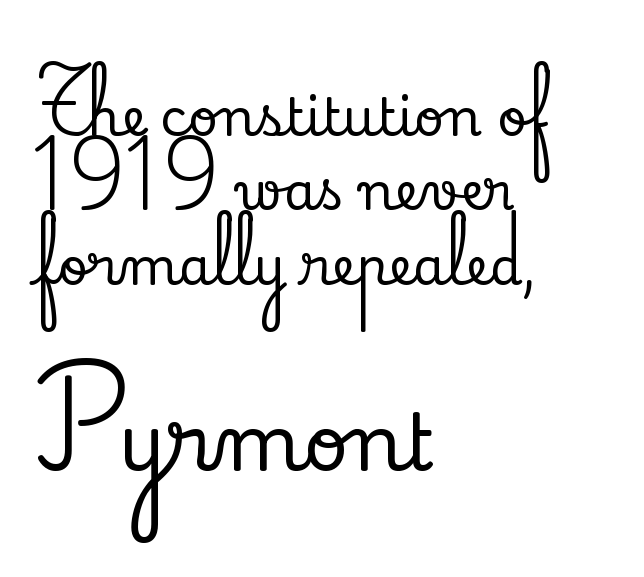
Between these two stacked blocks, the lower one wins on size. Casual observation: everything's shoved over to the left. This is the regular roman posture of the typeface. The text was rendered using a seriffed face with decorative stroke endings.
